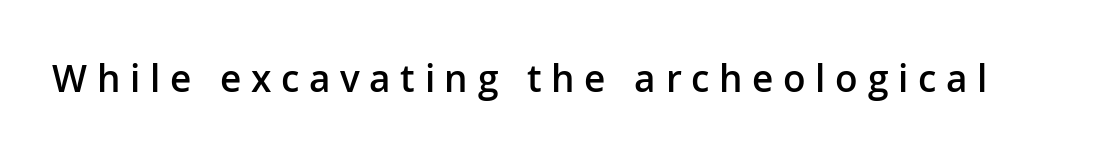
The image shows 37 px semibold sans-serif type, upright; set unusually wide letter spacing (+0.26 em), not underlined; low stroke contrast and a medium x-height.
